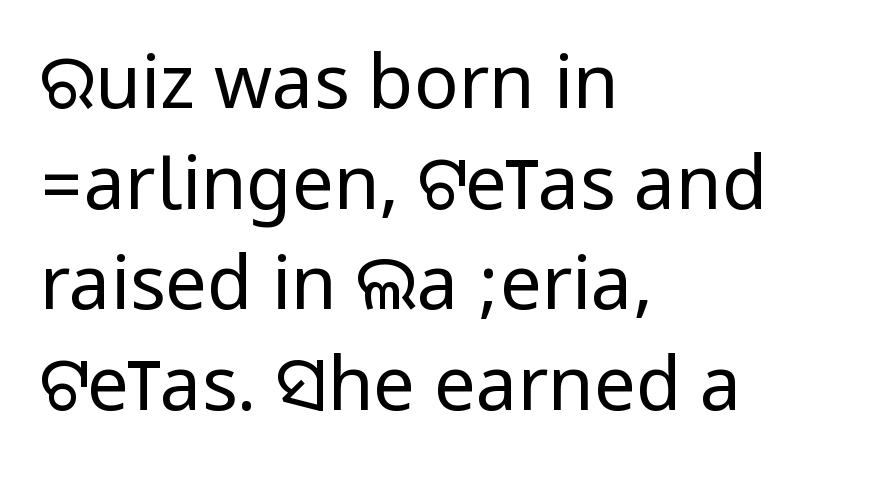
There is no visible air inserted between adjacent glyphs. The passage is arranged the way most books set body copy — flush left. The font's upright variant was chosen for this text. Glance below the letters and you will spot only blank space.
